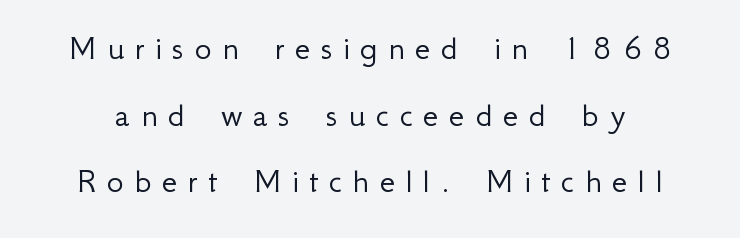
{"serif": "no", "italic": "no", "bold": "no", "weight": "light", "width": "normal", "stroke_contrast": "low", "x_height": "small", "monospaced": "no", "underline": "no", "line_spacing_ratio": 1.85, "letter_spacing": "wide", "letter_spacing_em": 0.29, "glyph_px": 36}
